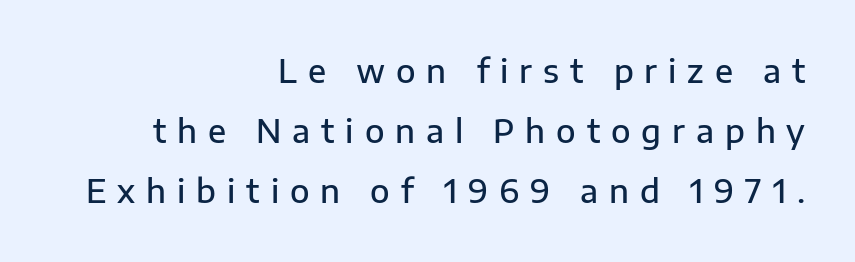
The image shows 32 px semibold sans-serif type, upright; set right-aligned, line spacing 1.88x, unusually wide letter spacing (+0.34 em), not underlined; low stroke contrast and a medium x-height.
